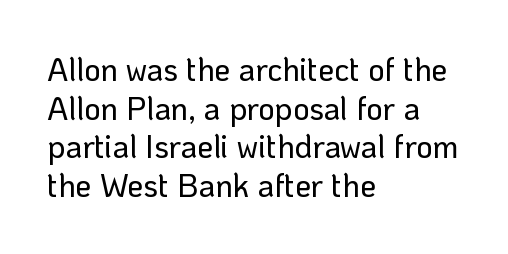
{"serif": "no", "italic": "no", "width": "normal", "stroke_contrast": "low", "x_height": "medium", "monospaced": "no", "underline": "no", "align": "left", "line_spacing_ratio": 1.21, "letter_spacing": "normal", "letter_spacing_em": 0.0, "glyph_px": 32}
